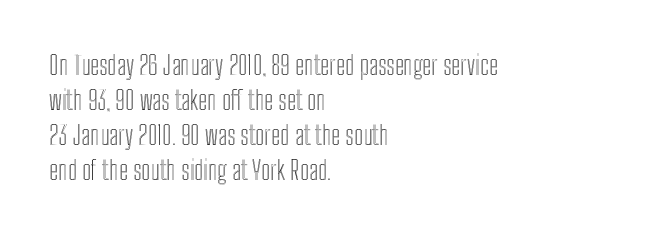
The letters stand straight up with perfectly vertical stems. Anything drawn beneath the words? Only blank space. Vertical spacing — default. Short note: letters normally spaced. Leftover space on each line is placed entirely after the last word.
